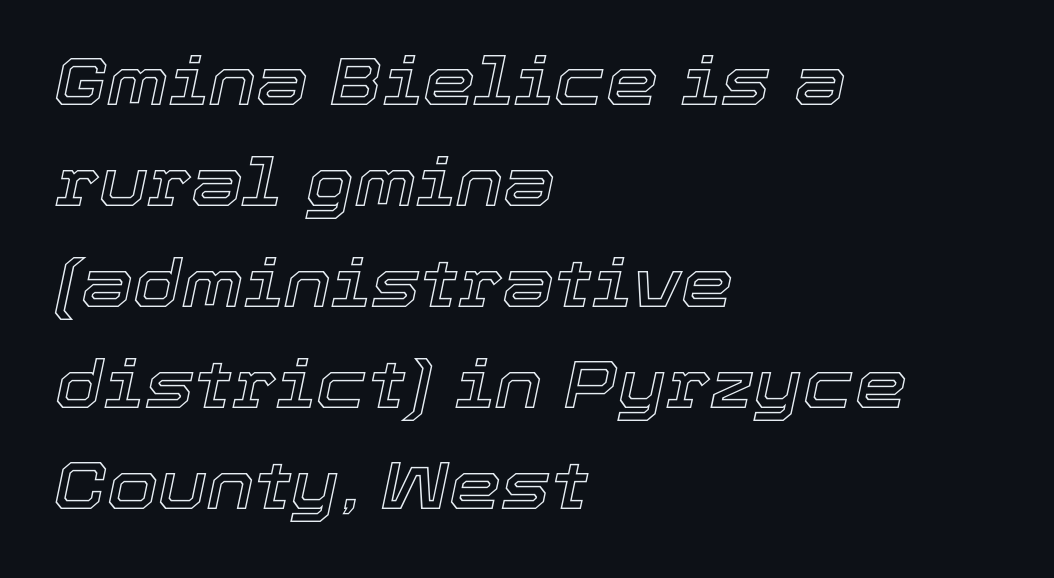
The image shows 66 px text type, italic (leaning right); set left-aligned, normal line spacing (1.53x), normal letter spacing, not underlined; a medium x-height.
